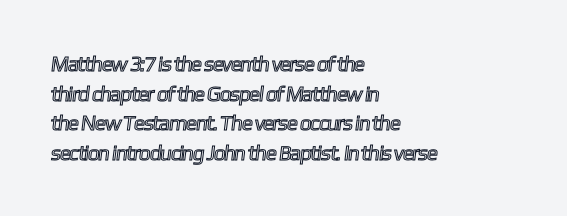
The image shows 21 px text type; set left-aligned, normal line spacing (1.41x), normal letter spacing, not underlined.
